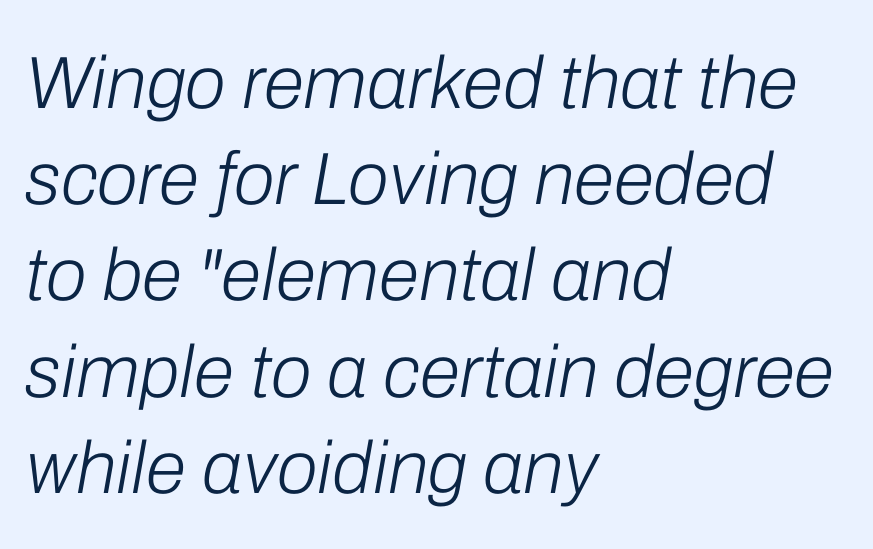
Q: Is the text bold? A: No.
Q: Is the text italic (slanted)? A: Yes, it leans right by about 10 degrees.
Q: Is the text underlined? A: No.
Q: How is the paragraph aligned? A: Left-aligned.
Q: Is the spacing between letters normal or unusually wide? A: Normal.
Q: Is the spacing between lines tight, normal or loose? A: Normal.
Q: Width (condensed, normal, or wide)? A: Normal.
Q: Stroke contrast? A: Low.
Q: x-height? A: Medium.
Q: Monospaced? A: No.
